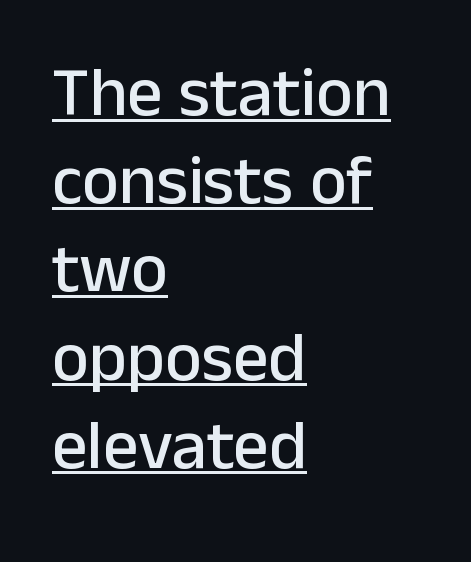
Q: Is the text italic (slanted)? A: No, it is upright.
Q: Is the typeface a serif or a sans-serif typeface? A: Sans-serif.
Q: Is the text underlined? A: Yes.
Q: How is the paragraph aligned? A: Left-aligned.
Q: Is the spacing between letters normal or unusually wide? A: Normal.
Q: Is the spacing between lines tight, normal or loose? A: Normal.
Q: Width (condensed, normal, or wide)? A: Normal.
Q: Stroke contrast? A: Low.
Q: x-height? A: Medium.
Q: Monospaced? A: No.
